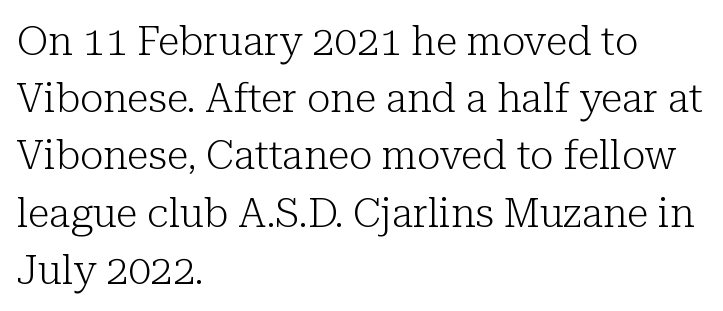
Stroke thickness stays within the range of a standard reading face or lighter. These lines are set flush left with a ragged right edge. Characters remain perfectly vertical along every line. Has an underline been added? It has not.
